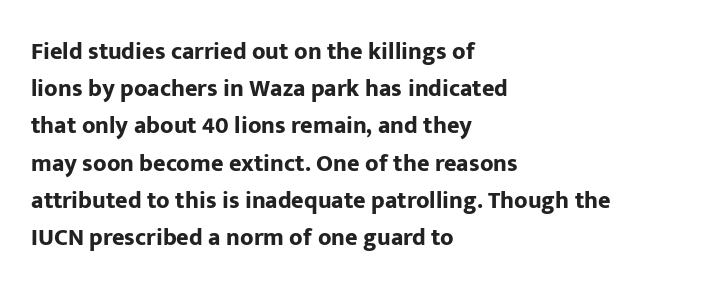
The passage shown has conventional tracking throughout. Underline: absent. The lines in this sample share a left origin and differ only in where they stop. These lines carry a lot of weight — the face is fully bold. Leading: standard. Characters remain perfectly vertical along every line.
